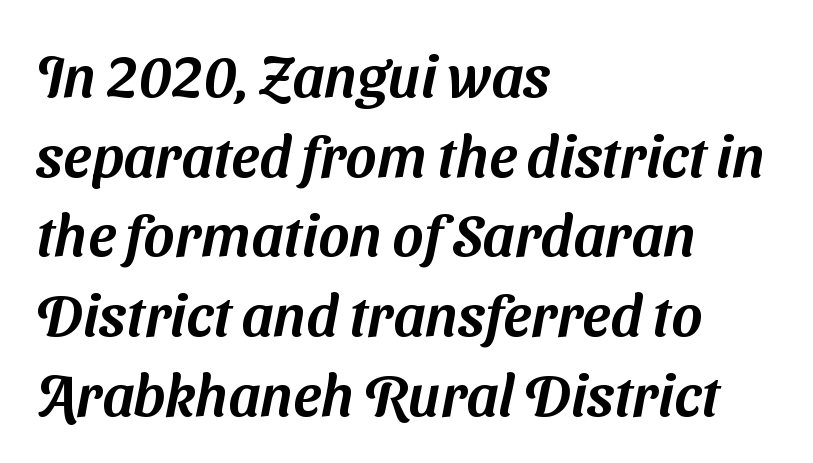
Notice how descenders clear the ascenders below comfortably — that's standard leading. Anything drawn beneath the words? Only blank space. Caption: standard tracking, unaltered. The typeface chosen for these lines omits serifs. This sample is left-justified, so line endings fall wherever the words run out.
